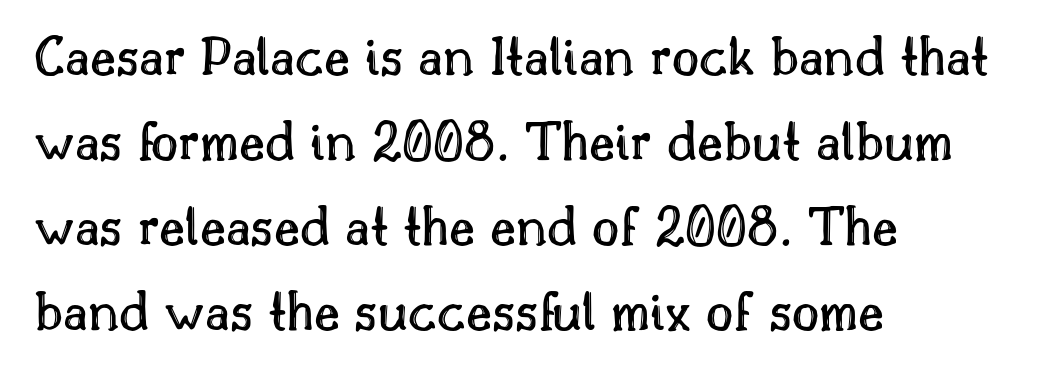
Do the letters lean? They stand straight. The lines sit at an ordinary, default distance from one another. Has an underline been added? It has not. Compared with typical body copy, the letter spacing here is the same. The lines are quadded left. Each letter keeps its own natural width here, so spacing adapts to shape.
